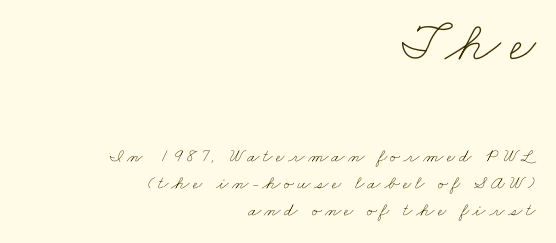
The image shows 57 px thin, wide type; set right-aligned, normal line spacing (1.44x), not underlined; the first (top) block is 3.0x larger; low stroke contrast and a small x-height.
